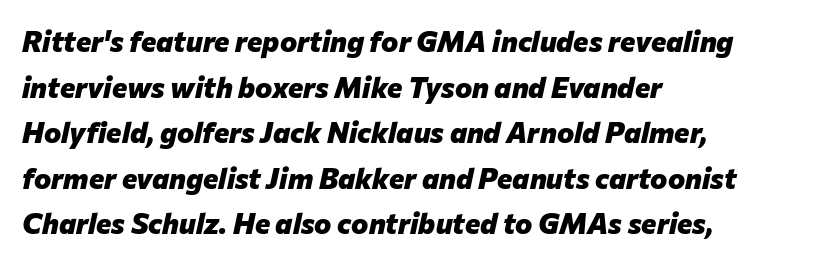
{"italic": "yes", "lean": "right", "slant_degrees": 12, "bold": "yes", "weight": "heavy", "width": "normal", "stroke_contrast": "low", "x_height": "medium", "monospaced": "no", "underline": "no", "align": "left", "line_spacing": "normal", "line_spacing_ratio": 1.57, "letter_spacing": "normal", "letter_spacing_em": 0.0, "glyph_px": 29}
